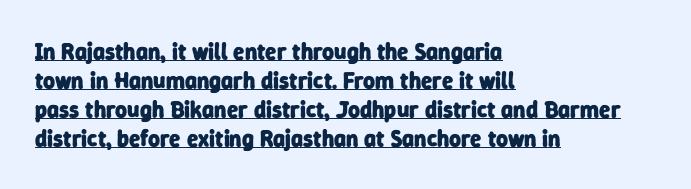
{"bold": "yes", "underline": "yes", "align": "left", "line_spacing": "normal", "line_spacing_ratio": 1.26, "letter_spacing": "normal", "letter_spacing_em": 0.0, "glyph_px": 23}
